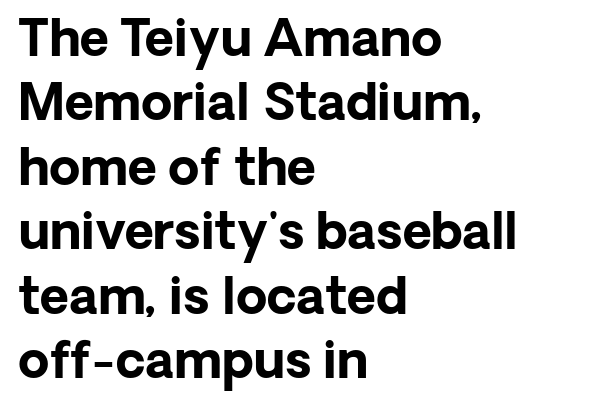
Left-aligned paragraph, ragged on the right. Is this a fixed-width face? No — the glyphs have proportional, varying widths. Nothing sits at the stroke ends, so this counts as sans-serif. Compared with typical body copy, the letter spacing here is the same. This is roman type, the default non-slanted kind.
